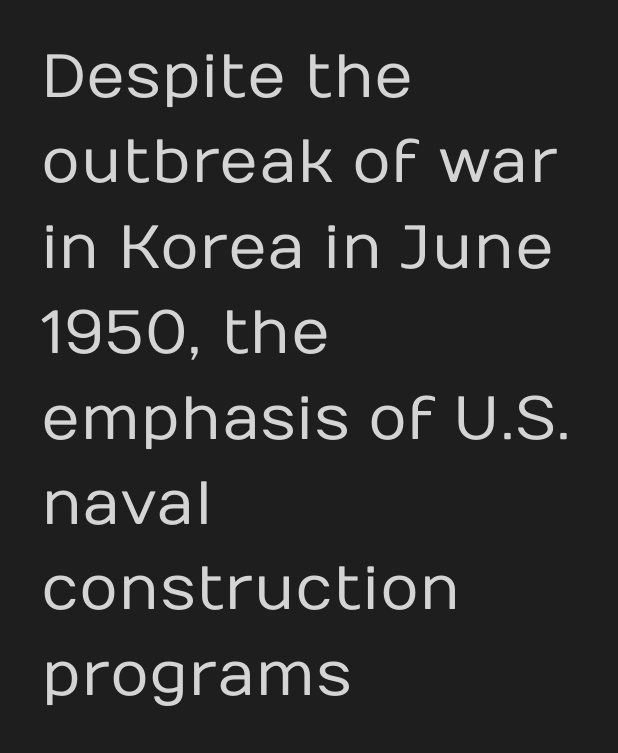
Rows of type keep a routine distance in the vertical direction. A typesetter would call this zero additional tracking. Type without underlining. The passage shown is typeset with a sans-serif family. The paragraph shown leans on its left margin.
